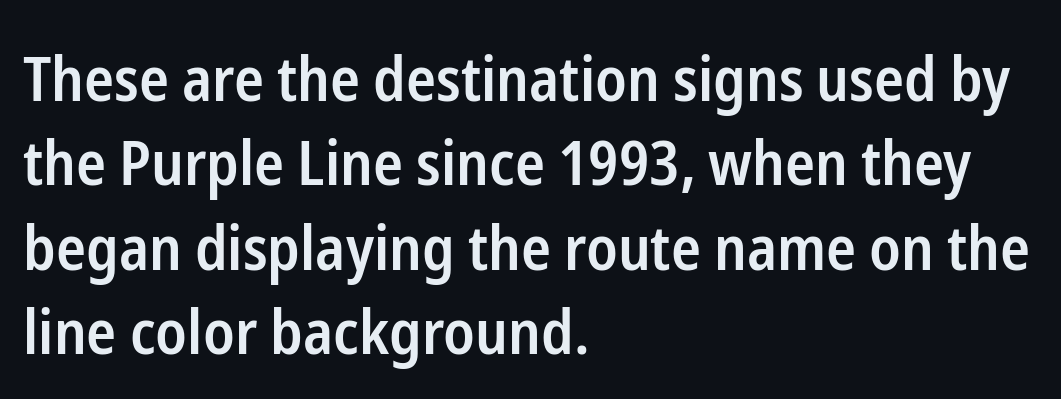
Italic? Not at all — the glyphs are vertical. The lines in this sample share a left origin and differ only in where they stop. Glyph-to-glyph distance matches everyday printed text. The vertical gap from one line to the next is medium.
